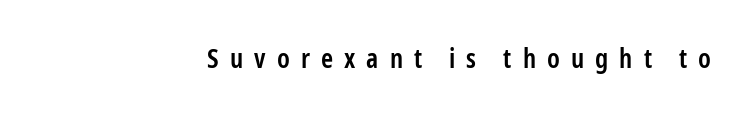
Glyph-to-glyph distance is far greater than everyday printed text. Is there any slant? The stems are plumb. Each glyph is drawn with semibold strokes, heavier than normal yet not fully bold. Just letters on the line, the space beneath them empty.
